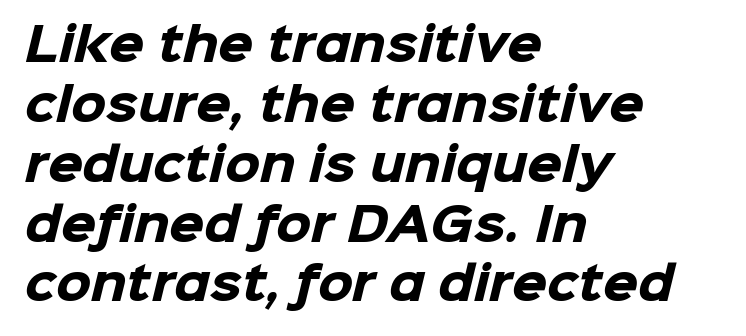
Spacing verdict: proportional, widths tailored to each character. Classification — sans serif. A bare baseline throughout the passage. Which margin do the lines hug? The left one — the right edge is uneven.
